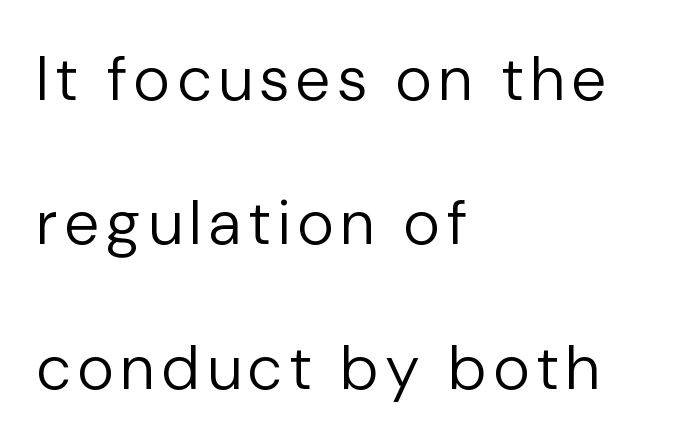
Typographically, this falls in the sans-serif category. The text block is weighted toward the left margin, trailing off unevenly rightward. Descenders are the only things crossing below the line. Think of a printed novel: that variable character pitch is what you see here. A quiet, ordinary-to-light weight characterises the typeface. Tall strokes in this sample are plumb rather than angled.
